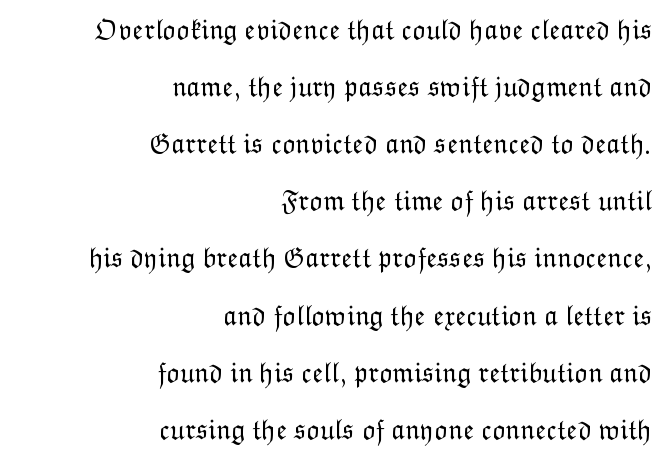
{"italic": "no", "bold": "no", "weight": "light", "width": "normal", "stroke_contrast": "low", "x_height": "medium", "monospaced": "no", "underline": "no", "align": "right", "line_spacing": "loose", "line_spacing_ratio": 2.04, "letter_spacing": "normal", "letter_spacing_em": 0.0, "glyph_px": 28}
